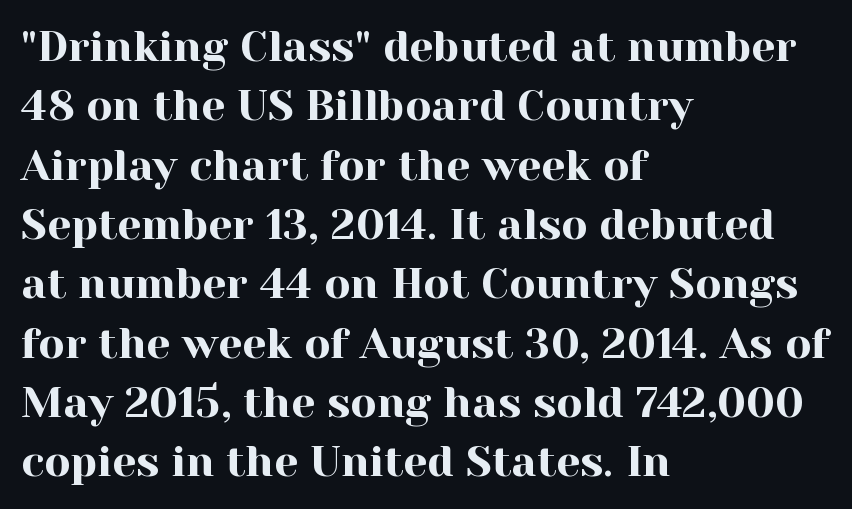
Each row of text sits above clean, open space. The paragraph shown leans on its left margin. How are the letters spaced? Ordinarily, with no added tracking. Every character sits straight up, as roman type does. Stroke terminals: seriffed. Compared with typical paragraphs, the rows here are spaced about the same.
